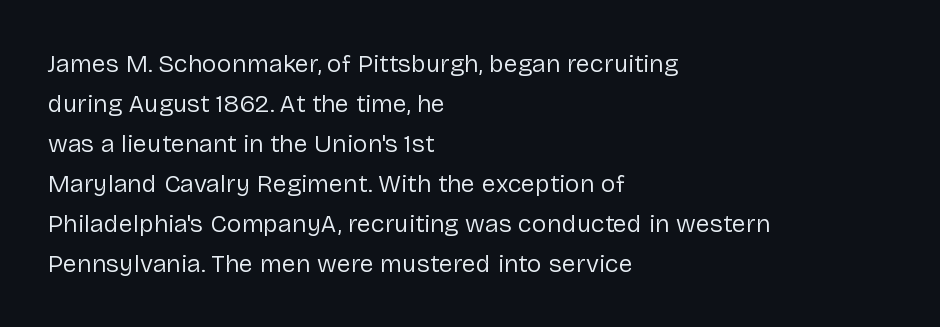
{"italic": "no", "bold": "no", "underline": "no", "align": "left", "line_spacing": "normal", "line_spacing_ratio": 1.6, "letter_spacing": "normal", "letter_spacing_em": 0.0, "glyph_px": 25}
